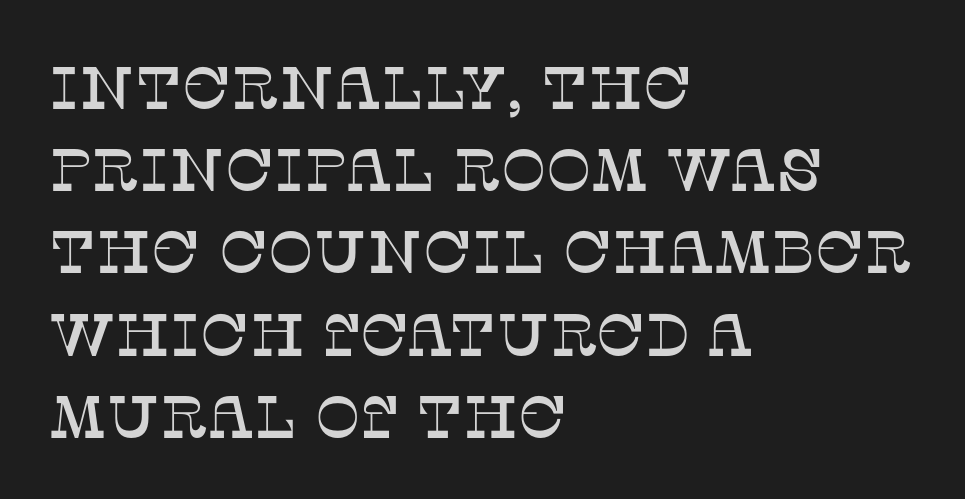
Q: Is the text italic (slanted)? A: No, it is upright.
Q: Is the typeface a serif or a sans-serif typeface? A: Serif.
Q: Is the text underlined? A: No.
Q: How is the paragraph aligned? A: Left-aligned.
Q: Is the spacing between letters normal or unusually wide? A: Normal.
Q: Is the spacing between lines tight, normal or loose? A: Normal.
Q: Width (condensed, normal, or wide)? A: Normal.
Q: Stroke contrast? A: Low.
Q: x-height? A: Large.
Q: Monospaced? A: No.
